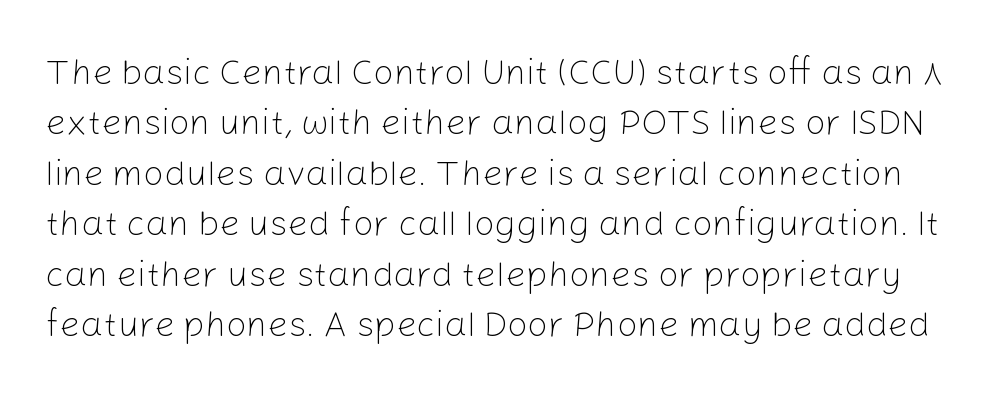
The image shows 36 px light sans-serif type, upright; set normal line spacing (1.4x), normal letter spacing, not underlined; low stroke contrast and a medium x-height.
